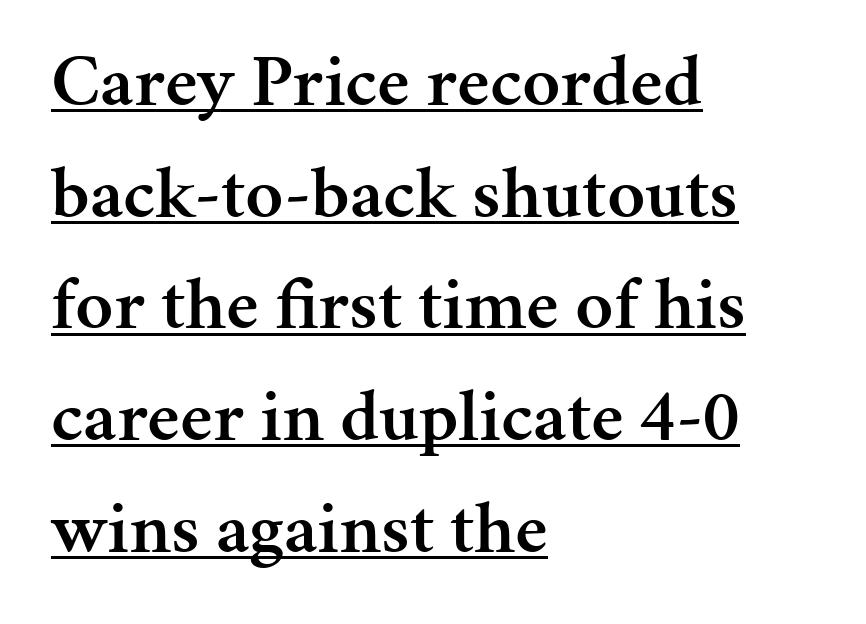
{"serif": "yes", "italic": "no", "bold": "semi", "weight": "semibold", "width": "normal", "stroke_contrast": "medium", "x_height": "medium", "monospaced": "no", "underline": "yes", "align": "left", "line_spacing": "normal", "line_spacing_ratio": 1.51, "letter_spacing": "normal", "letter_spacing_em": 0.0, "glyph_px": 74}
